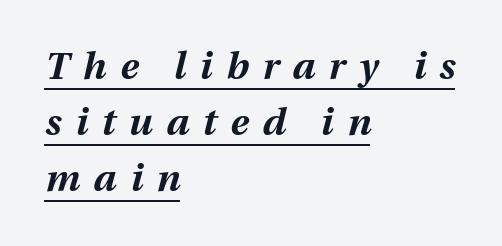
Normally led — the rows are evenly, conventionally spaced. Caption: expanded tracking, letters set apart. Visually the block forms a straight wall on the left and a jagged coastline on the right. Tall strokes in this sample are angled rather than plumb. The rendering uses natural spacing where letterforms have individual widths. This rendering features underlined lettering.
